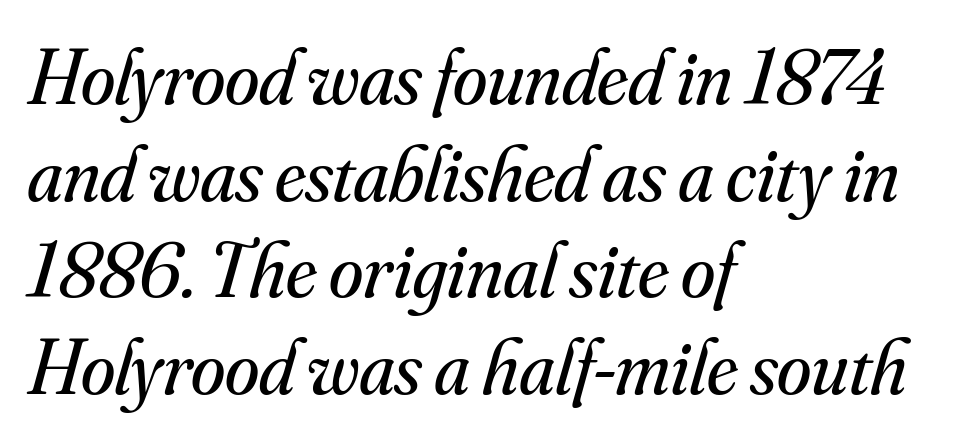
{"serif": "yes", "italic": "yes", "lean": "right", "slant_degrees": 16, "bold": "no", "weight": "regular", "width": "normal", "stroke_contrast": "medium", "x_height": "small", "monospaced": "no", "underline": "no", "align": "left", "line_spacing_ratio": 1.24, "letter_spacing": "normal", "letter_spacing_em": 0.0, "glyph_px": 78}
